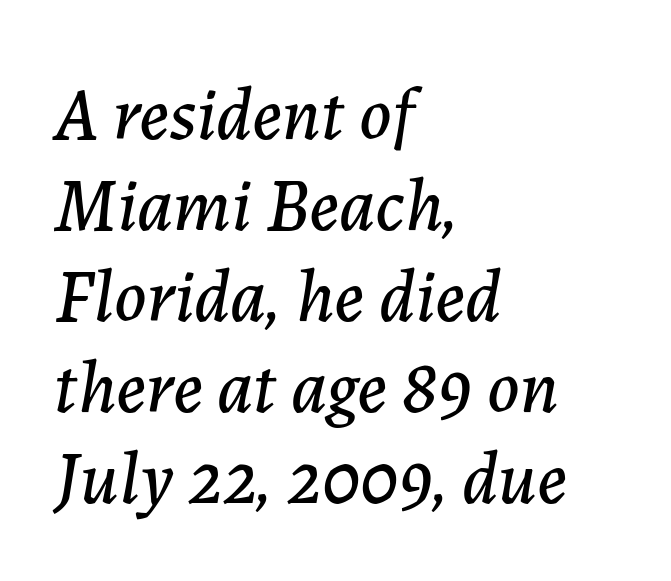
Glance below the letters and you will spot only blank space. The glyphs look as if they've been sheared to an angle. These lines keep a tight, regular rhythm from letter to letter. Which margin do the lines hug? The left one — the right edge is uneven.
